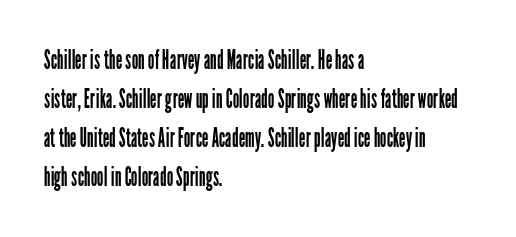
{"italic": "no", "bold": "no", "underline": "no", "align": "left", "line_spacing": "normal", "line_spacing_ratio": 1.5, "letter_spacing": "normal", "letter_spacing_em": 0.0, "glyph_px": 26}
